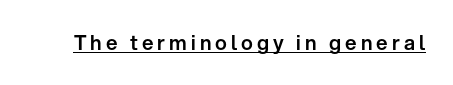
The image shows 20 px text type, upright; set unusually wide letter spacing (+0.2 em), underlined.
